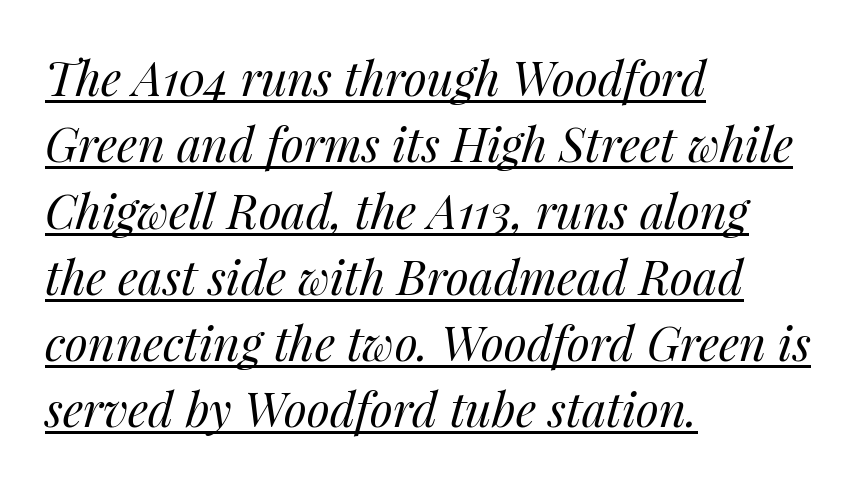
Beneath each row of characters lies a ruled line. A normal amount of white space separates one row of letters from the next. Italic? Definitely — the glyphs are oblique. Proportional: the letters do not fall into vertical columns.
